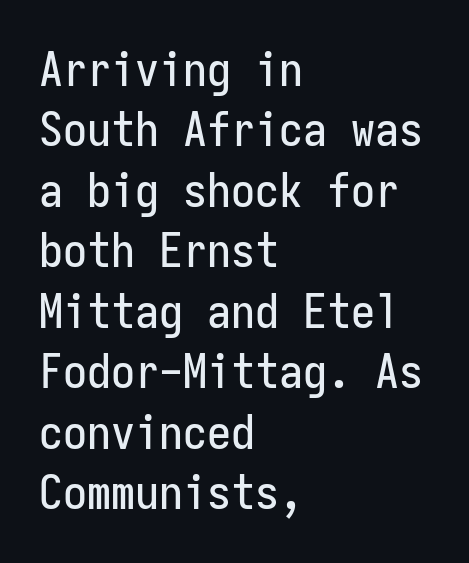
{"serif": "no", "italic": "no", "width": "condensed", "stroke_contrast": "low", "x_height": "medium", "monospaced": "yes", "underline": "no", "align": "left", "line_spacing": "normal", "line_spacing_ratio": 1.26, "letter_spacing": "normal", "letter_spacing_em": 0.0, "glyph_px": 48}
